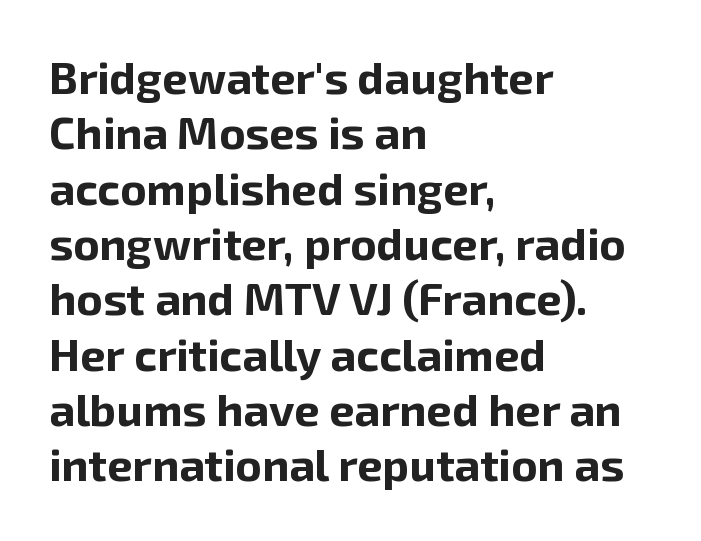
{"serif": "no", "italic": "no", "bold": "yes", "weight": "bold", "width": "normal", "stroke_contrast": "low", "x_height": "medium", "monospaced": "no", "underline": "no", "align": "left", "line_spacing_ratio": 1.23, "letter_spacing": "normal", "letter_spacing_em": 0.0, "glyph_px": 45}
